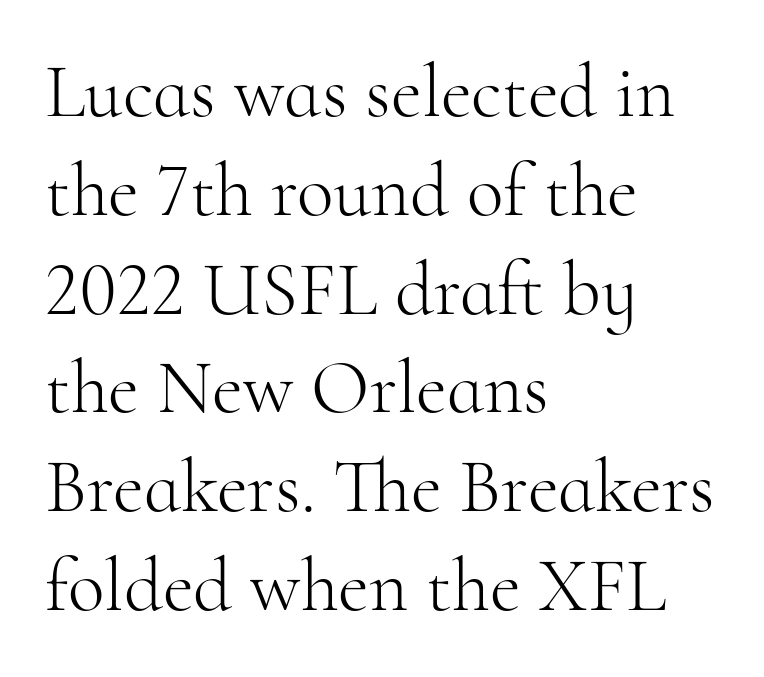
Q: Is the text bold? A: No.
Q: Is the text italic (slanted)? A: No, it is upright.
Q: Is the typeface a serif or a sans-serif typeface? A: Serif.
Q: Is the text underlined? A: No.
Q: How is the paragraph aligned? A: Left-aligned.
Q: Is the spacing between letters normal or unusually wide? A: Normal.
Q: Is the spacing between lines tight, normal or loose? A: Normal.
Q: Width (condensed, normal, or wide)? A: Normal.
Q: Stroke contrast? A: High.
Q: x-height? A: Small.
Q: Monospaced? A: No.
